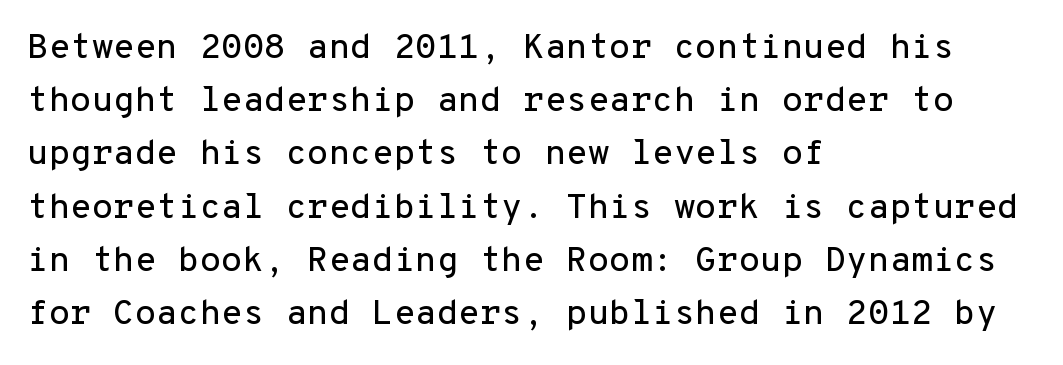
The image shows 35 px sans-serif type, upright, monospaced; set left-aligned, normal line spacing (1.52x), normal letter spacing, not underlined; low stroke contrast and a medium x-height.
